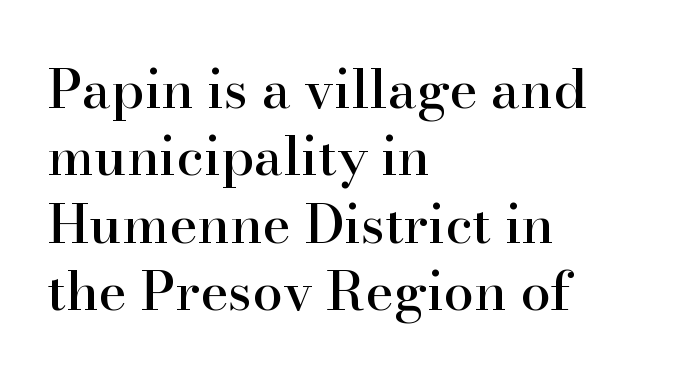
These lines stack with their left ends in a neat column. Whoever set this chose a conventional vertical rhythm. Short note: letters normally spaced. Glance below the letters and you will spot only blank space. The letters advance in unequal steps, a hallmark of proportional type.
